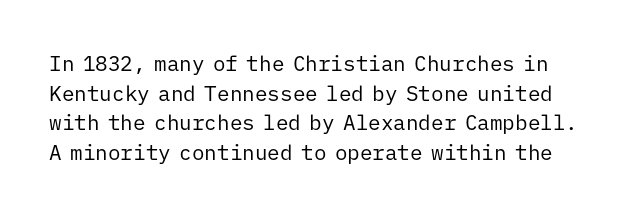
A typesetter would call this leading conventional body-copy spacing. In terms of letterspacing, this is plain default setting. Upright lettering throughout. The area under the type is left untouched. Bold? No — there's no thickening of the strokes.
